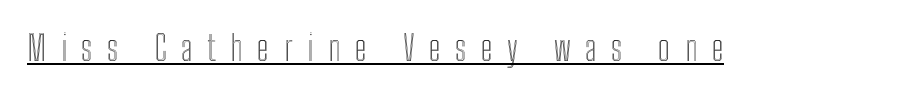
Proportional: the letters do not fall into vertical columns. Each line of the rendering has a horizontal stroke beneath the glyphs. Italic? Not at all — the glyphs are vertical. The type is letterspaced generously, with wide tracking.
